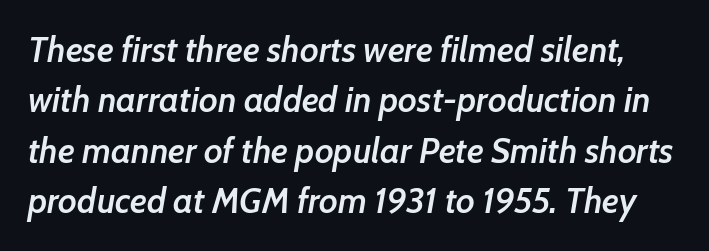
Students, note that the glyphs here touch the page at normal intervals. The block of text has a typical density, with ordinary space between rows. These lines are rendered in a variable-pitch font. The letters are slanted; this is an italic face. The typesetting leans somewhat heavy: a semibold. Beneath every word, the page is bare.
